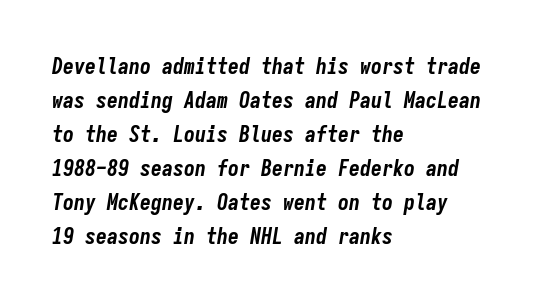
The image shows 22 px bold type, italic (leaning right); set left-aligned, normal line spacing (1.55x), normal letter spacing, not underlined.
